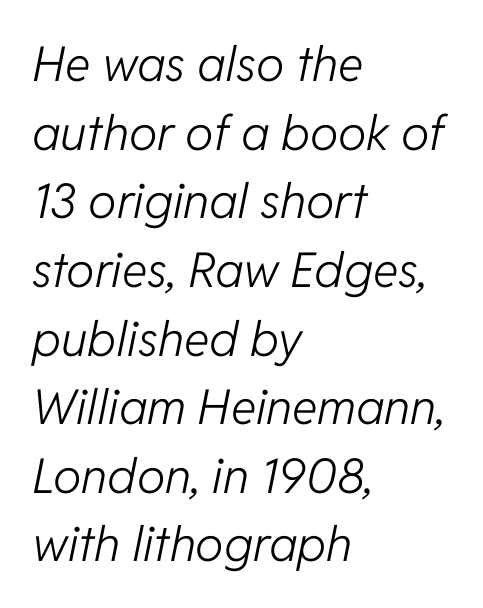
{"italic": "yes", "lean": "right", "slant_degrees": 11, "bold": "no", "weight": "light", "width": "normal", "stroke_contrast": "low", "x_height": "medium", "monospaced": "no", "underline": "no", "align": "left", "line_spacing": "normal", "line_spacing_ratio": 1.43, "letter_spacing": "normal", "letter_spacing_em": 0.0, "glyph_px": 48}
